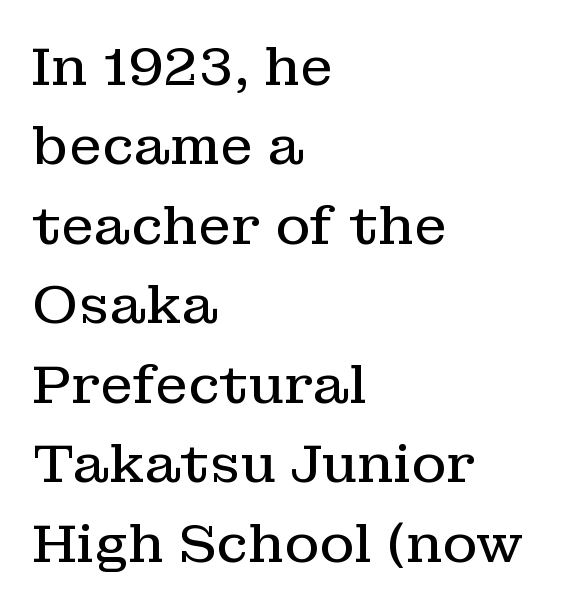
{"serif": "yes", "italic": "no", "bold": "no", "weight": "regular", "width": "normal", "stroke_contrast": "low", "x_height": "medium", "monospaced": "no", "underline": "no", "align": "left", "line_spacing": "normal", "line_spacing_ratio": 1.5, "letter_spacing": "normal", "letter_spacing_em": 0.0, "glyph_px": 53}
